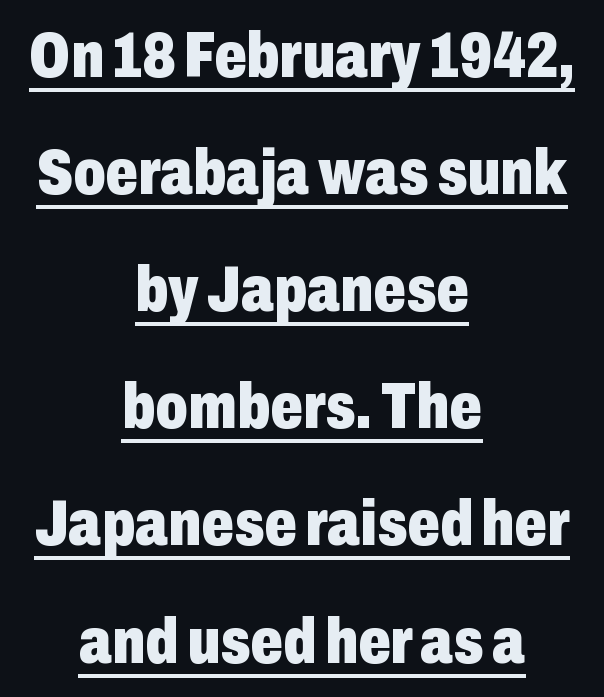
{"serif": "no", "italic": "no", "bold": "yes", "weight": "heavy", "width": "condensed", "stroke_contrast": "low", "x_height": "medium", "monospaced": "no", "underline": "yes", "align": "center", "line_spacing_ratio": 1.83, "letter_spacing": "normal", "letter_spacing_em": 0.0, "glyph_px": 64}
